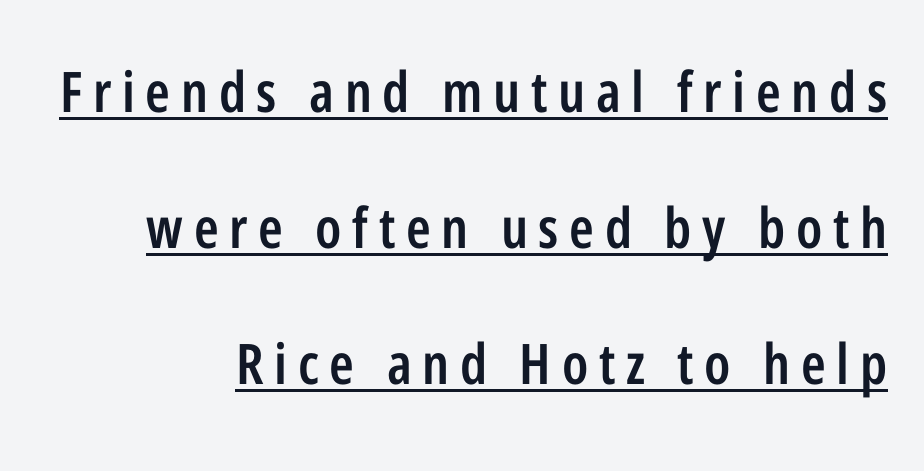
The image shows 56 px semibold, condensed sans-serif type, upright; set right-aligned, loose line spacing (2.43x), underlined; low stroke contrast and a medium x-height.
